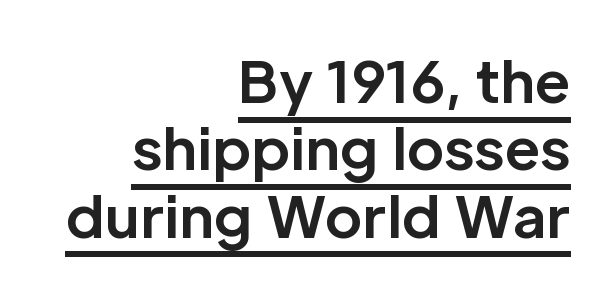
The image shows 57 px bold sans-serif type, upright; set right-aligned, line spacing 1.18x, normal letter spacing, underlined; low stroke contrast and a medium x-height.
